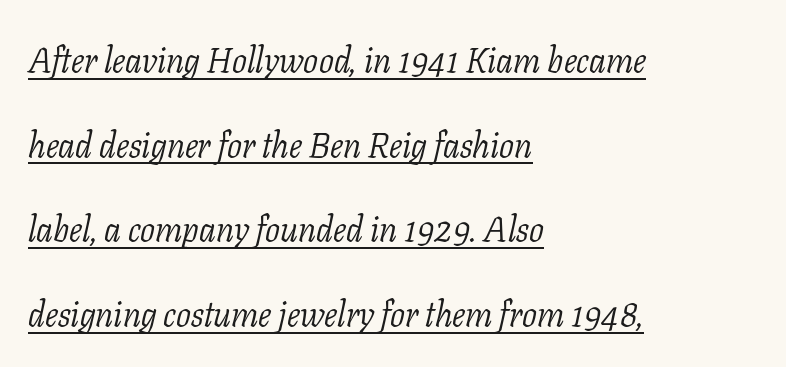
Q: Is the text bold? A: No.
Q: Is the text italic (slanted)? A: Yes, it leans right by about 11 degrees.
Q: Is the typeface a serif or a sans-serif typeface? A: Serif.
Q: Is the text underlined? A: Yes.
Q: How is the paragraph aligned? A: Left-aligned.
Q: Is the spacing between letters normal or unusually wide? A: Normal.
Q: Is the spacing between lines tight, normal or loose? A: Loose.
Q: Width (condensed, normal, or wide)? A: Normal.
Q: Stroke contrast? A: Low.
Q: x-height? A: Medium.
Q: Monospaced? A: No.
